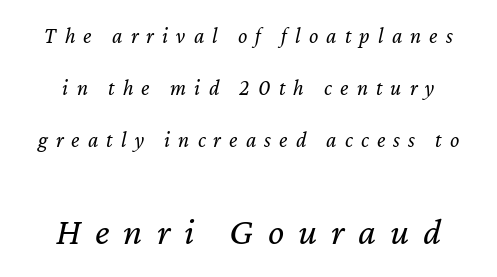
{"italic": "yes", "lean": "right", "slant_degrees": 12, "bold": "no", "weight": "regular", "width": "normal", "stroke_contrast": "low", "x_height": "medium", "monospaced": "no", "underline": "no", "line_spacing": "loose", "line_spacing_ratio": 2.36, "letter_spacing": "wide", "letter_spacing_em": 0.37, "larger_block": "second", "size_ratio": 1.73, "glyph_px": 38}
